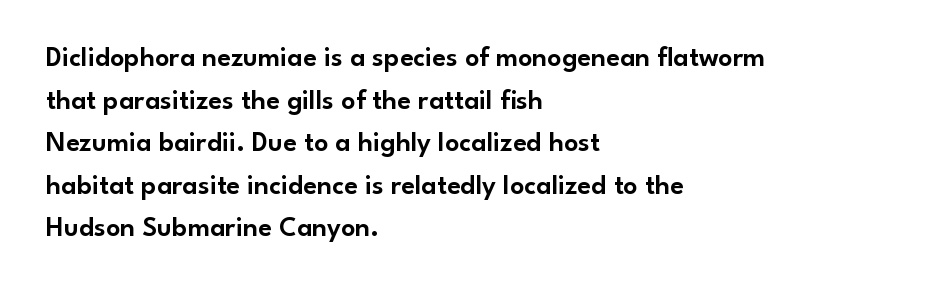
The image shows 28 px sans-serif type, upright; set left-aligned, normal line spacing (1.52x), normal letter spacing, not underlined; low stroke contrast and a small x-height.
